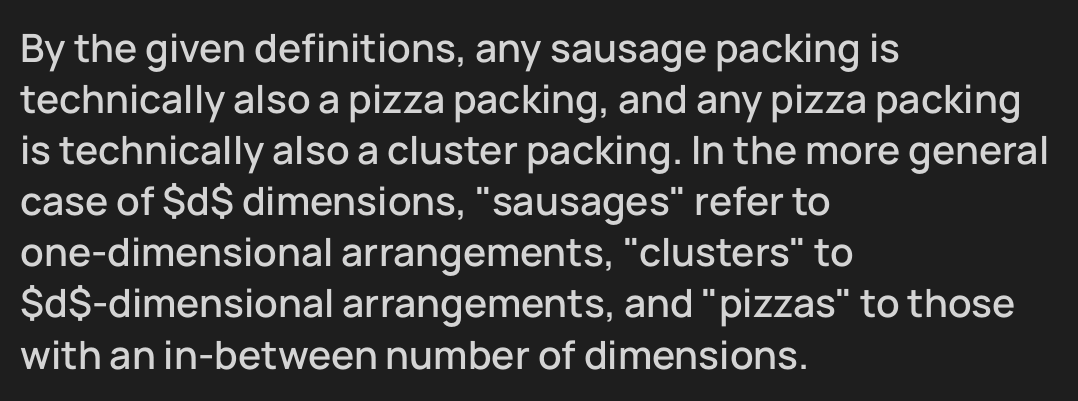
Q: Is the text italic (slanted)? A: No, it is upright.
Q: Is the typeface a serif or a sans-serif typeface? A: Sans-serif.
Q: Is the text underlined? A: No.
Q: How is the paragraph aligned? A: Left-aligned.
Q: Is the spacing between letters normal or unusually wide? A: Normal.
Q: Is the spacing between lines tight, normal or loose? A: Normal.
Q: Width (condensed, normal, or wide)? A: Normal.
Q: Stroke contrast? A: Low.
Q: x-height? A: Medium.
Q: Monospaced? A: No.
